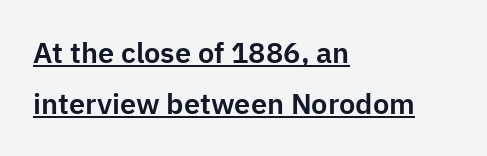
{"serif": "no", "italic": "no", "width": "normal", "stroke_contrast": "low", "x_height": "medium", "monospaced": "no", "underline": "yes", "align": "left", "line_spacing_ratio": 1.76, "letter_spacing": "normal", "letter_spacing_em": 0.0, "glyph_px": 29}
